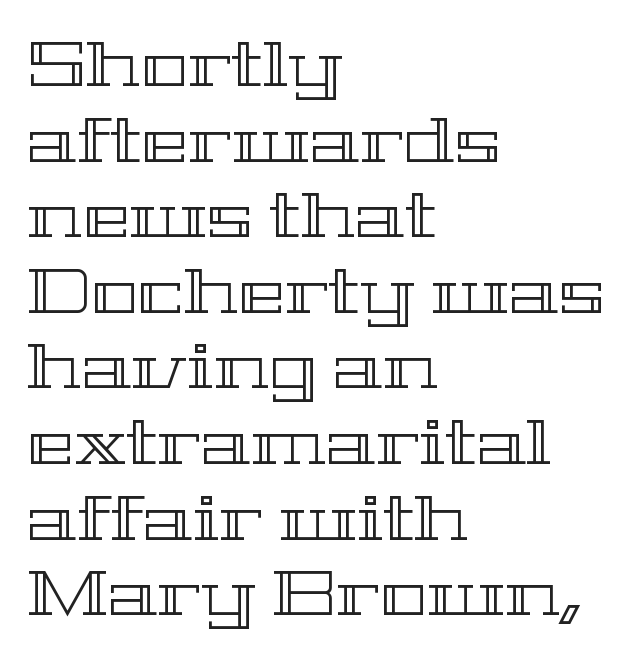
Q: Is the text italic (slanted)? A: No, it is upright.
Q: Is the text underlined? A: No.
Q: How is the paragraph aligned? A: Left-aligned.
Q: Is the spacing between letters normal or unusually wide? A: Normal.
Q: Width (condensed, normal, or wide)? A: Wide.
Q: x-height? A: Medium.
Q: Monospaced? A: No.
